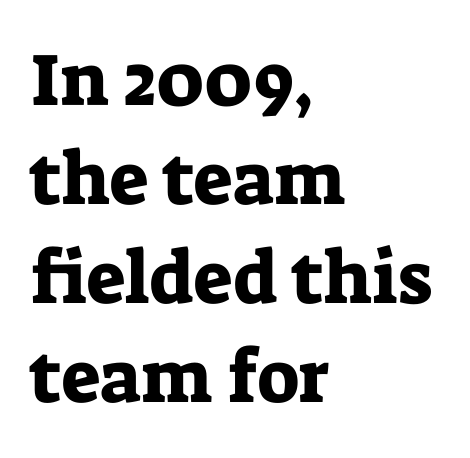
{"serif": "yes", "italic": "no", "width": "normal", "stroke_contrast": "low", "x_height": "medium", "monospaced": "no", "underline": "no", "align": "left", "line_spacing": "normal", "line_spacing_ratio": 1.34, "letter_spacing": "normal", "letter_spacing_em": 0.0, "glyph_px": 74}
